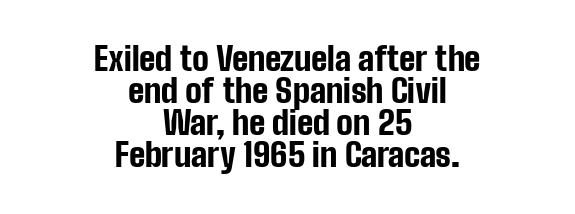
{"serif": "no", "italic": "no", "bold": "yes", "weight": "bold", "width": "condensed", "stroke_contrast": "low", "x_height": "medium", "monospaced": "no", "underline": "no", "align": "center", "line_spacing": "tight", "line_spacing_ratio": 0.97, "letter_spacing": "normal", "letter_spacing_em": 0.0, "glyph_px": 33}
